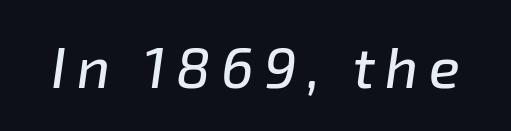
The image shows 57 px text type, italic (leaning right); set not underlined; low stroke contrast and a medium x-height.
